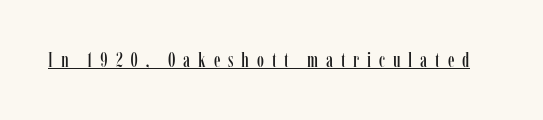
Italic? Not at all — the glyphs are vertical. You can see a thin bar hugging the bottom of the glyphs. Look at the tracking — it's clearly loosened, letters drifting apart.
